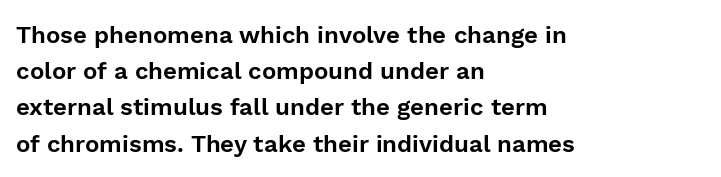
Q: Is the text italic (slanted)? A: No, it is upright.
Q: Is the text underlined? A: No.
Q: How is the paragraph aligned? A: Left-aligned.
Q: Is the spacing between letters normal or unusually wide? A: Normal.
Q: Is the spacing between lines tight, normal or loose? A: Normal.
